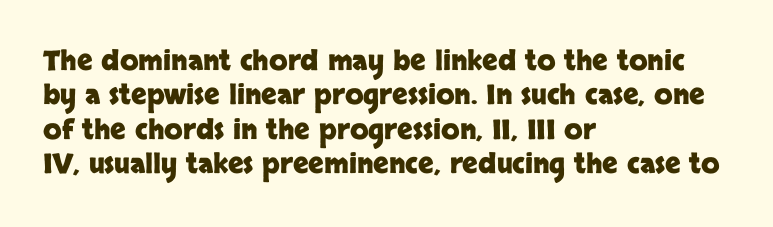
{"italic": "no", "bold": "yes", "underline": "no", "align": "left", "line_spacing": "normal", "line_spacing_ratio": 1.27, "letter_spacing": "normal", "letter_spacing_em": 0.0, "glyph_px": 27}
